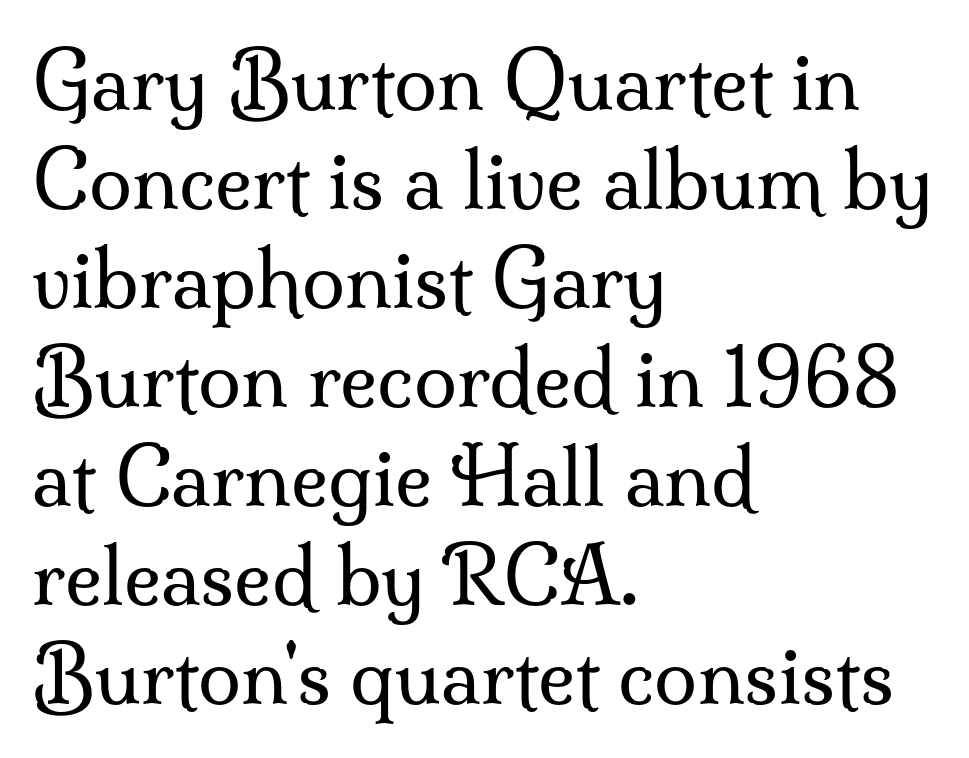
{"serif": "yes", "italic": "no", "bold": "no", "weight": "regular", "width": "normal", "stroke_contrast": "medium", "x_height": "small", "monospaced": "no", "underline": "no", "align": "left", "line_spacing": "normal", "line_spacing_ratio": 1.27, "letter_spacing": "normal", "letter_spacing_em": 0.0, "glyph_px": 78}
